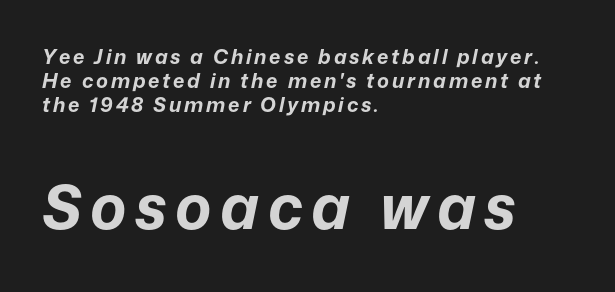
The image shows 61 px bold type, italic (leaning right); set left-aligned, line spacing 1.19x, not underlined; the second (bottom) block is 3.05x larger; low stroke contrast and a medium x-height.
